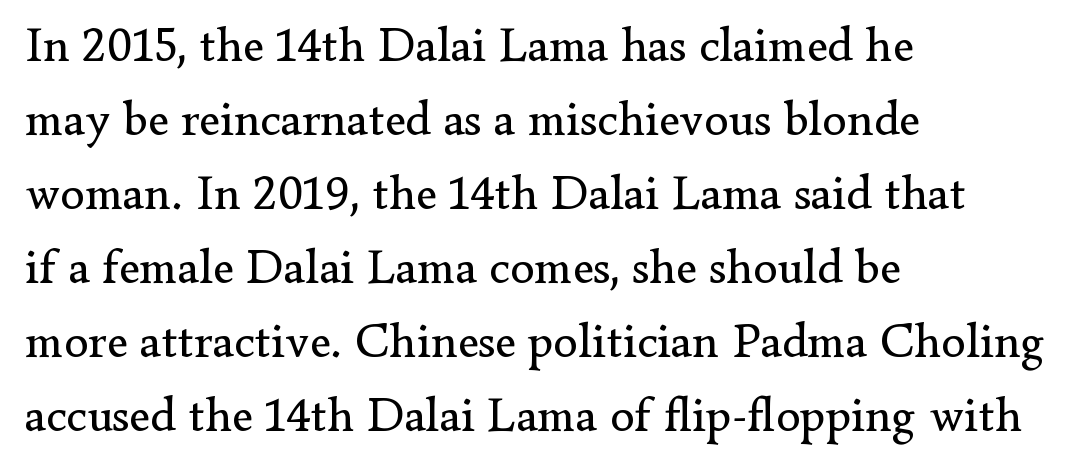
The image shows 49 px regular-weight serif type, upright; set left-aligned, normal line spacing (1.51x), normal letter spacing, not underlined; low stroke contrast and a small x-height.
